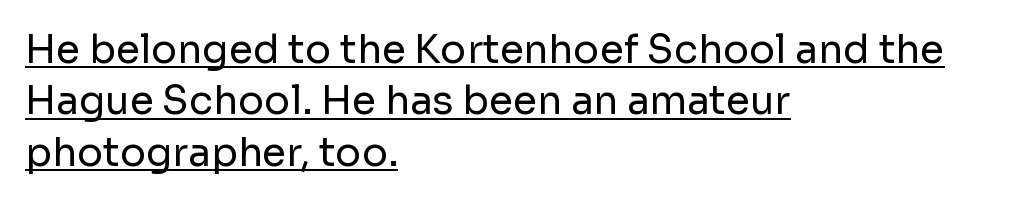
The image shows 39 px regular-weight sans-serif type, upright; set left-aligned, normal line spacing (1.32x), normal letter spacing, underlined; low stroke contrast and a medium x-height.
